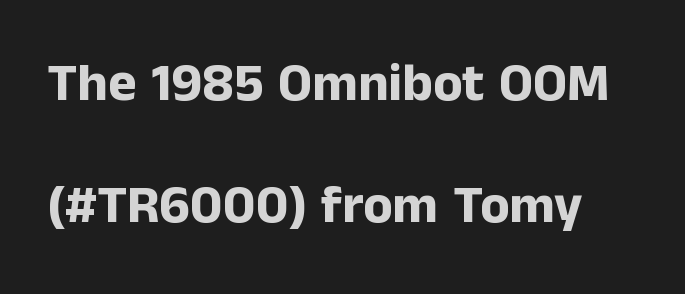
{"serif": "no", "italic": "no", "bold": "yes", "weight": "bold", "width": "normal", "stroke_contrast": "low", "x_height": "medium", "monospaced": "no", "underline": "no", "line_spacing": "loose", "line_spacing_ratio": 2.26, "letter_spacing": "normal", "letter_spacing_em": 0.0, "glyph_px": 54}
